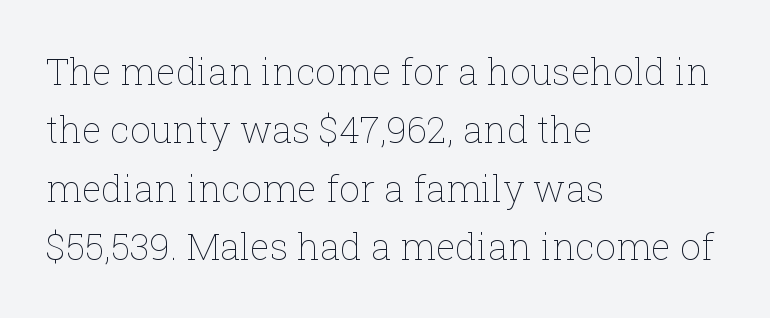
{"italic": "no", "bold": "no", "weight": "thin", "width": "normal", "stroke_contrast": "low", "x_height": "medium", "monospaced": "no", "underline": "no", "align": "left", "line_spacing": "normal", "line_spacing_ratio": 1.58, "letter_spacing": "normal", "letter_spacing_em": 0.0, "glyph_px": 37}
